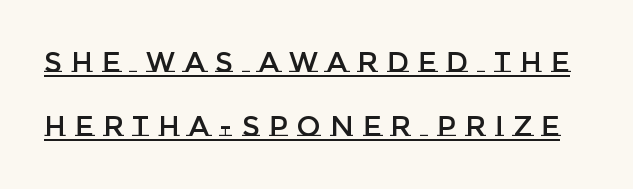
The specimen includes a rule beneath the text block's lines. Is the letter spacing exaggerated? Yes — the characters are pushed far apart. Is there any slant? The stems are plumb. Is this a fixed-width face? No — the glyphs have proportional, varying widths. Airy leading.
